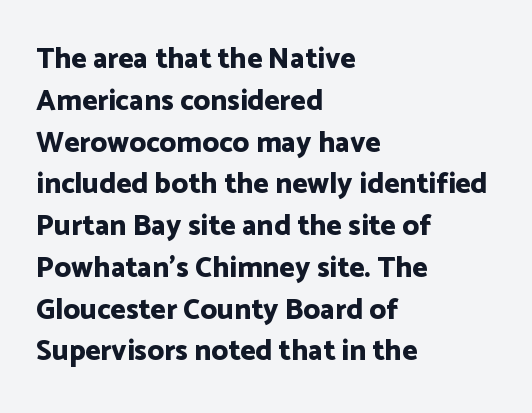
Q: Is the text bold? A: Yes.
Q: Is the text italic (slanted)? A: No, it is upright.
Q: Is the typeface a serif or a sans-serif typeface? A: Sans-serif.
Q: Is the text underlined? A: No.
Q: How is the paragraph aligned? A: Left-aligned.
Q: Is the spacing between letters normal or unusually wide? A: Normal.
Q: Is the spacing between lines tight, normal or loose? A: Normal.
Q: Width (condensed, normal, or wide)? A: Normal.
Q: Stroke contrast? A: Low.
Q: x-height? A: Medium.
Q: Monospaced? A: No.
